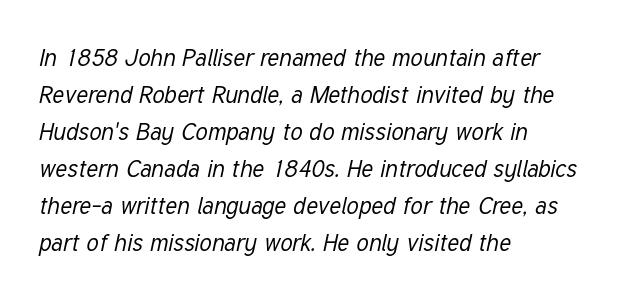
Q: Is the text bold? A: No.
Q: Is the text italic (slanted)? A: Yes, it leans right by about 12 degrees.
Q: Is the text underlined? A: No.
Q: How is the paragraph aligned? A: Left-aligned.
Q: Is the spacing between letters normal or unusually wide? A: Normal.
Q: Is the spacing between lines tight, normal or loose? A: Normal.
